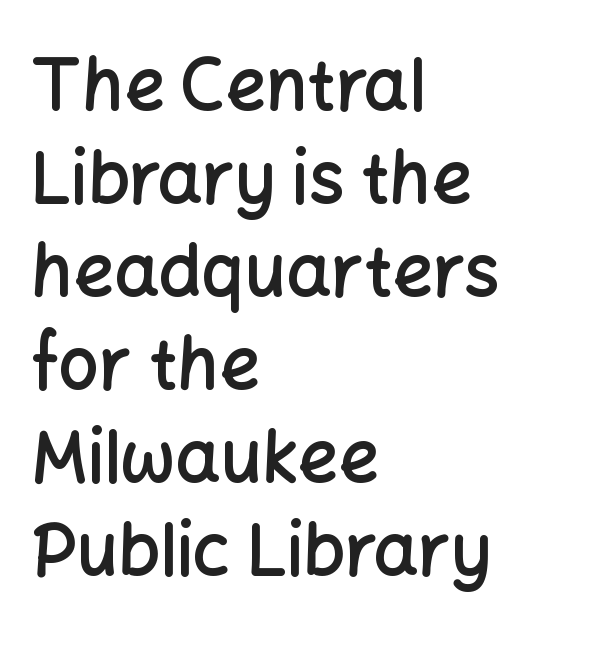
Does the weight exceed regular? Yes, but only to semibold. Glyph-to-glyph distance matches everyday printed text. The specimen reads as upright at a glance. These lines are rendered in a variable-pitch font.
